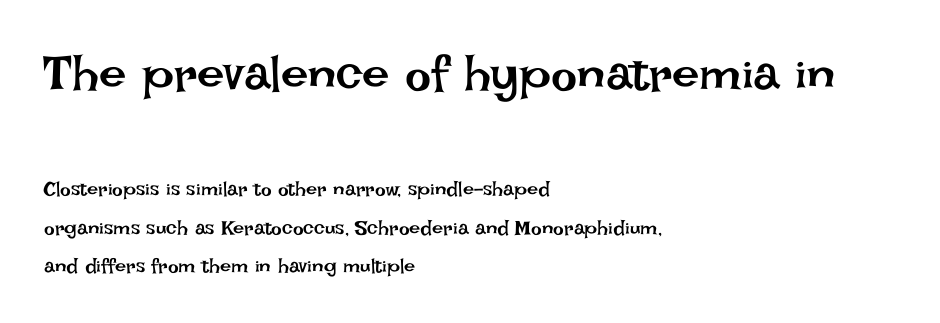
The image shows 49 px regular-weight type, upright; set left-aligned, loose line spacing (1.92x), normal letter spacing, not underlined; the first (top) block is 2.45x larger; low stroke contrast and a large x-height.
